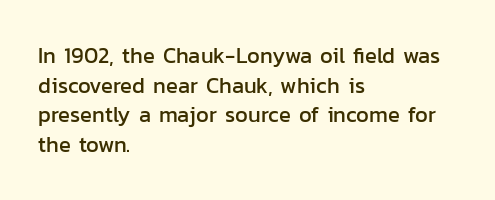
The image shows 22 px text type, upright; set left-aligned, normal line spacing (1.35x), normal letter spacing, not underlined.
